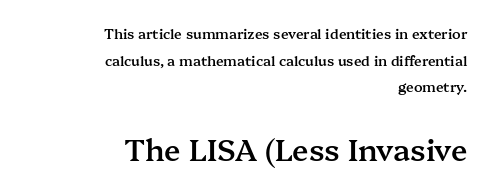
The image shows 30 px semibold serif type, upright; set right-aligned, loose line spacing (1.91x), normal letter spacing, not underlined; the second (bottom) block is 2.14x larger; medium stroke contrast and a medium x-height.
